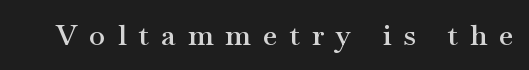
The image shows 29 px semibold, wide serif type, upright; set unusually wide letter spacing (+0.42 em), not underlined; medium stroke contrast and a small x-height.
